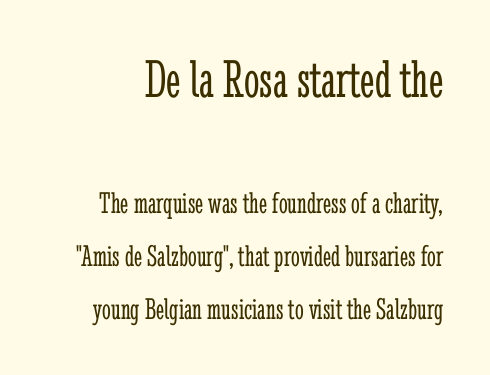
The zone under the glyphs is completely vacant. Larger block? The one above; the one below is distinctly smaller. Tracking value appears to be zero — textbook default spacing. Proportional: the letters do not fall into vertical columns. The typesetting does not lean heavy: it is not bold. The typography opts for an upright posture over an oblique one.
